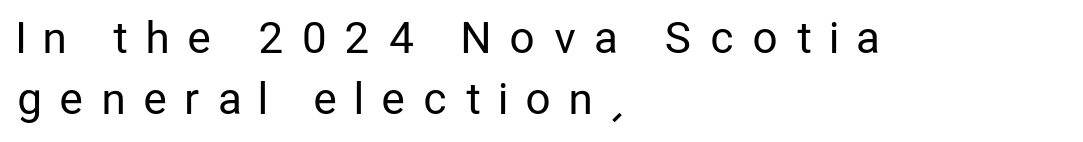
Q: Is the text bold? A: No.
Q: Is the text italic (slanted)? A: No, it is upright.
Q: Is the typeface a serif or a sans-serif typeface? A: Sans-serif.
Q: Is the text underlined? A: No.
Q: How is the paragraph aligned? A: Left-aligned.
Q: Is the spacing between letters normal or unusually wide? A: Unusually wide.
Q: Is the spacing between lines tight, normal or loose? A: Normal.
Q: Width (condensed, normal, or wide)? A: Condensed.
Q: Stroke contrast? A: Low.
Q: x-height? A: Medium.
Q: Monospaced? A: No.
